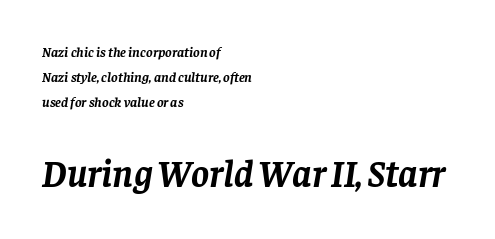
Q: Is the text bold? A: Yes.
Q: Is the text italic (slanted)? A: Yes, it leans right by about 8 degrees.
Q: Is the typeface a serif or a sans-serif typeface? A: Serif.
Q: Is the text underlined? A: No.
Q: How is the paragraph aligned? A: Left-aligned.
Q: Is the spacing between letters normal or unusually wide? A: Normal.
Q: Which block of text is set in a larger size, the first (top) or the second (bottom)? A: The second (bottom) one.
Q: Width (condensed, normal, or wide)? A: Normal.
Q: Stroke contrast? A: Low.
Q: x-height? A: Large.
Q: Monospaced? A: No.
